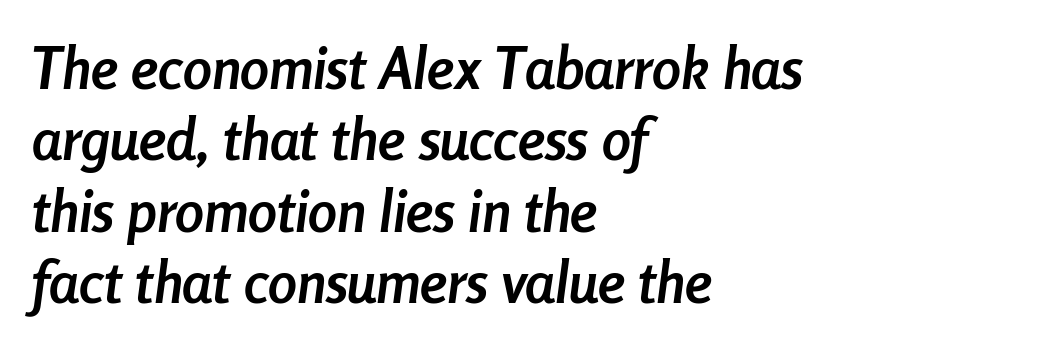
Reading down the block, your eye returns to a fixed left position each line. Typographic density is high because the face is bold. The gaps between neighbouring characters are ordinary and unremarkable. The passage shown is not underscored anywhere. Here the designer chose a conventional face with non-uniform glyph widths.
